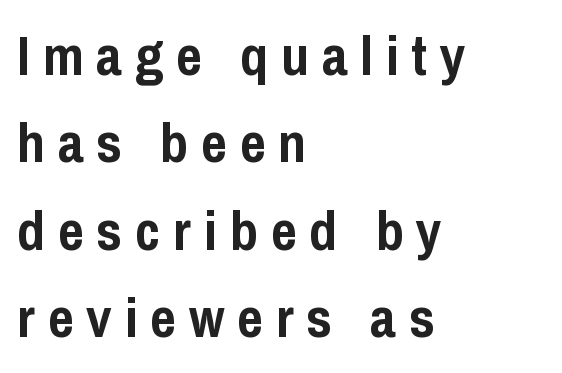
The image shows 56 px semibold, condensed sans-serif type, upright; set left-aligned, normal line spacing (1.56x), unusually wide letter spacing (+0.23 em), not underlined; low stroke contrast and a medium x-height.
